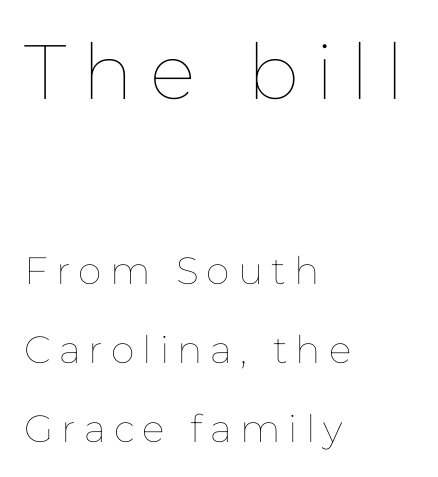
This rendering widens character spacing well past its baseline value. Here the first block reads like a headline and the second like body copy. Regarding leading, the lines here are spaced well apart. The paragraph shown leans on its left margin. This is roman type, the default non-slanted kind.
